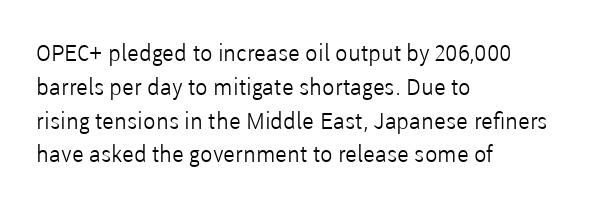
Just letters on the line, the space beneath them empty. Evenly set lines give the paragraph a standard silhouette. Heft: none added — not bold. Notice how the passage keeps a crisp vertical edge on the left only. No extra tracking has been applied to these lines. A roman cut, with each character standing at attention.
